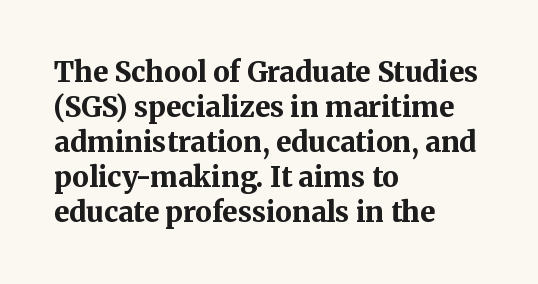
The image shows 28 px bold serif type, upright; set left-aligned, normal line spacing (1.25x), normal letter spacing, not underlined; medium stroke contrast and a medium x-height.
